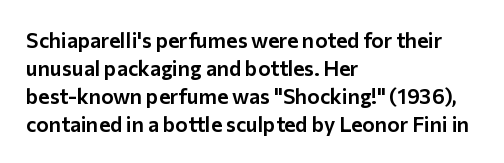
If you measured baseline to baseline, you'd find a middling distance. Descenders are the only things crossing below the line. The lines in this sample share a left origin and differ only in where they stop. Letter spacing: default. Quick note: not italic, upright.
